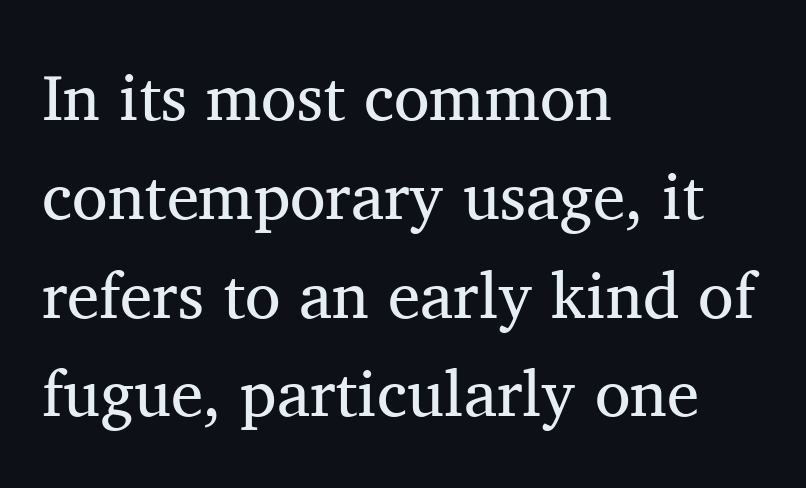
{"serif": "yes", "italic": "no", "bold": "no", "weight": "regular", "width": "normal", "stroke_contrast": "medium", "x_height": "medium", "monospaced": "no", "underline": "no", "align": "left", "line_spacing": "normal", "line_spacing_ratio": 1.52, "letter_spacing": "normal", "letter_spacing_em": 0.0, "glyph_px": 65}
